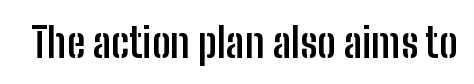
A full-strength bold gives these letters their thick strokes. Here the glyphs are tracked normally, forming tight word shapes. No feet cap the strokes, marking this as sans-serif type. It's the straight-up-and-down kind of type.
